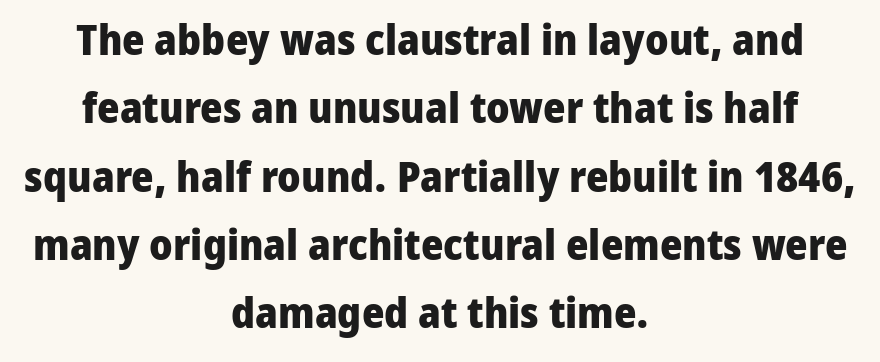
The image shows 43 px heavy sans-serif type, upright; set centered, normal line spacing (1.59x), normal letter spacing, not underlined; low stroke contrast and a medium x-height.
